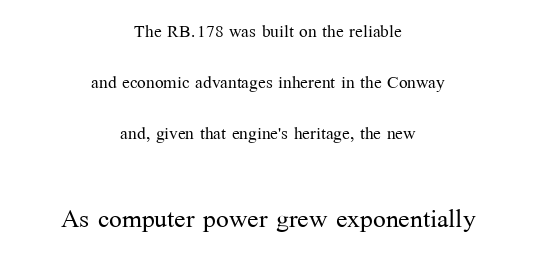
{"serif": "yes", "italic": "no", "bold": "no", "weight": "light", "width": "normal", "stroke_contrast": "medium", "x_height": "medium", "monospaced": "no", "underline": "no", "align": "center", "line_spacing": "loose", "line_spacing_ratio": 2.21, "letter_spacing": "normal", "letter_spacing_em": 0.0, "larger_block": "second", "size_ratio": 1.48, "glyph_px": 34}
